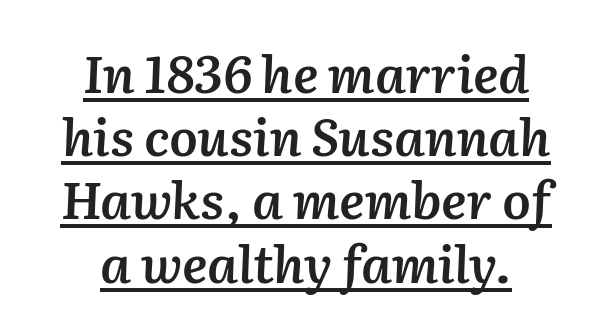
{"italic": "yes", "lean": "right", "slant_degrees": 2, "bold": "semi", "weight": "semibold", "width": "normal", "stroke_contrast": "medium", "x_height": "medium", "monospaced": "no", "underline": "yes", "align": "center", "line_spacing_ratio": 1.24, "letter_spacing": "normal", "letter_spacing_em": 0.0, "glyph_px": 51}
